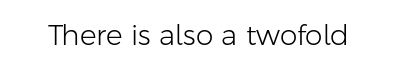
{"serif": "no", "italic": "no", "bold": "no", "weight": "light", "width": "normal", "stroke_contrast": "low", "x_height": "medium", "monospaced": "no", "underline": "no", "letter_spacing": "normal", "letter_spacing_em": 0.0, "glyph_px": 28}
